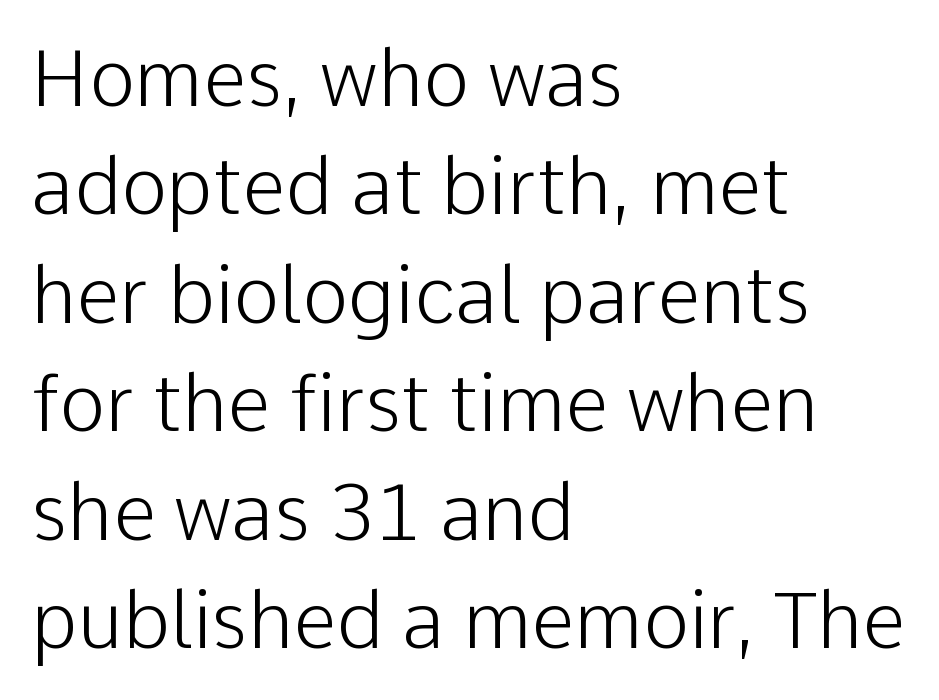
The image shows 78 px light sans-serif type, upright; set left-aligned, normal line spacing (1.39x), normal letter spacing, not underlined; low stroke contrast and a medium x-height.
